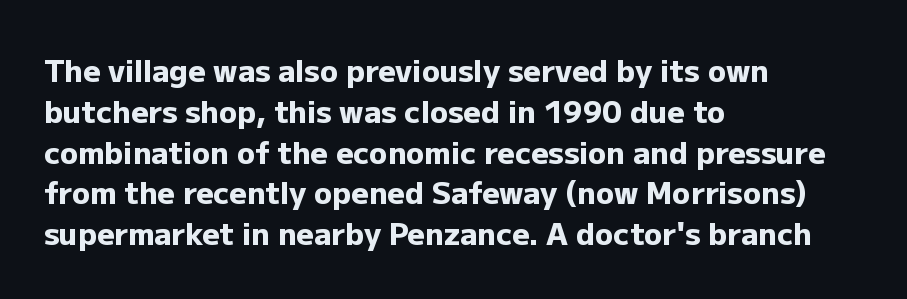
Glyph-to-glyph distance matches everyday printed text. Typographically, this falls in the sans-serif category. If you measured baseline to baseline, you'd find a middling distance. How heavy is the stroke? Heavy — this is a bold. It's the straight-up-and-down kind of type.
